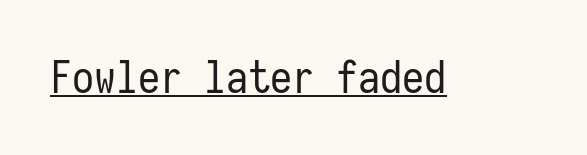
{"serif": "no", "italic": "no", "bold": "no", "weight": "regular", "width": "condensed", "stroke_contrast": "low", "x_height": "medium", "monospaced": "yes", "underline": "yes", "letter_spacing": "normal", "letter_spacing_em": 0.0, "glyph_px": 44}
